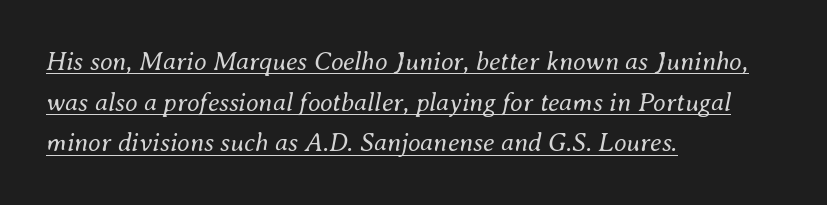
{"italic": "yes", "lean": "right", "slant_degrees": 8, "bold": "no", "underline": "yes", "align": "left", "line_spacing": "normal", "line_spacing_ratio": 1.56, "letter_spacing": "normal", "letter_spacing_em": 0.0, "glyph_px": 26}
